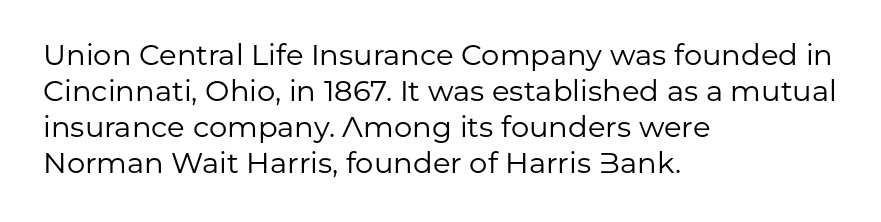
The image shows 29 px regular-weight sans-serif type, upright; set left-aligned, line spacing 1.24x, normal letter spacing, not underlined; low stroke contrast and a medium x-height.
